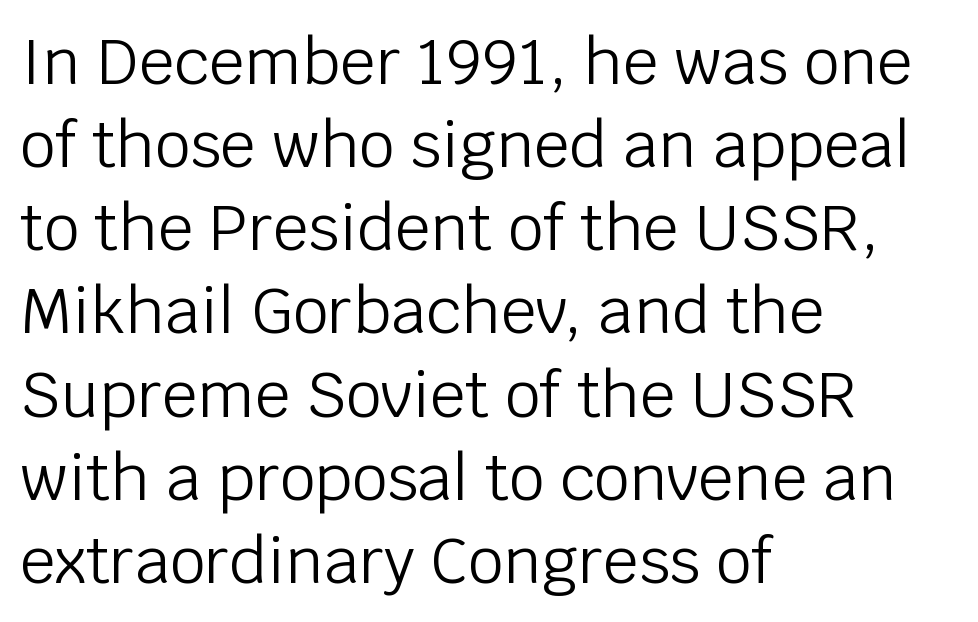
The image shows 63 px light sans-serif type, upright; set left-aligned, normal line spacing (1.32x), normal letter spacing, not underlined; low stroke contrast and a large x-height.
